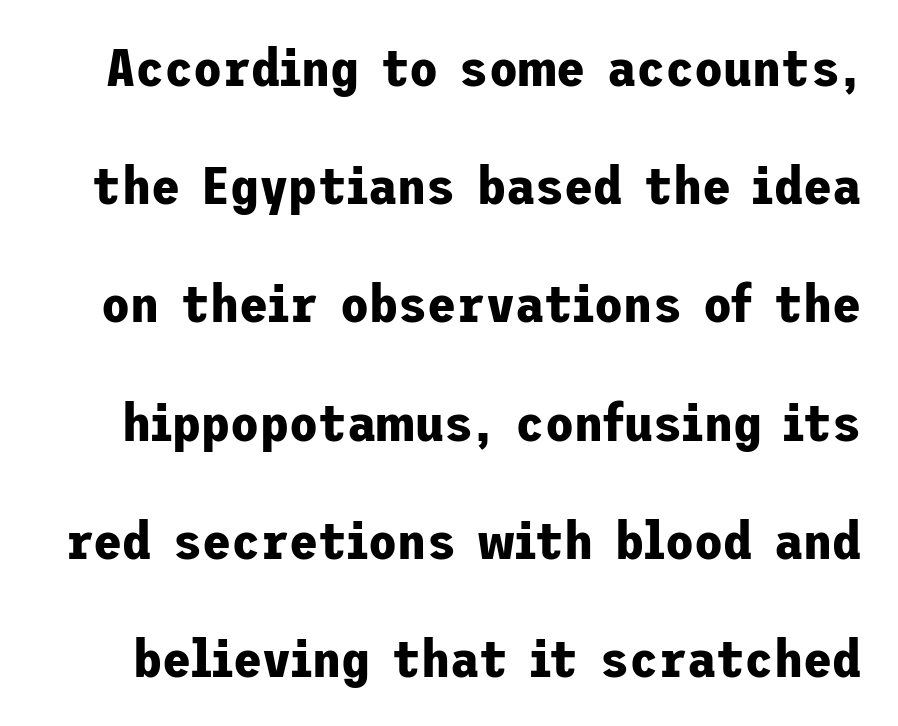
The image shows 53 px bold sans-serif type, upright; set loose line spacing (2.23x), normal letter spacing, not underlined; low stroke contrast and a medium x-height.
